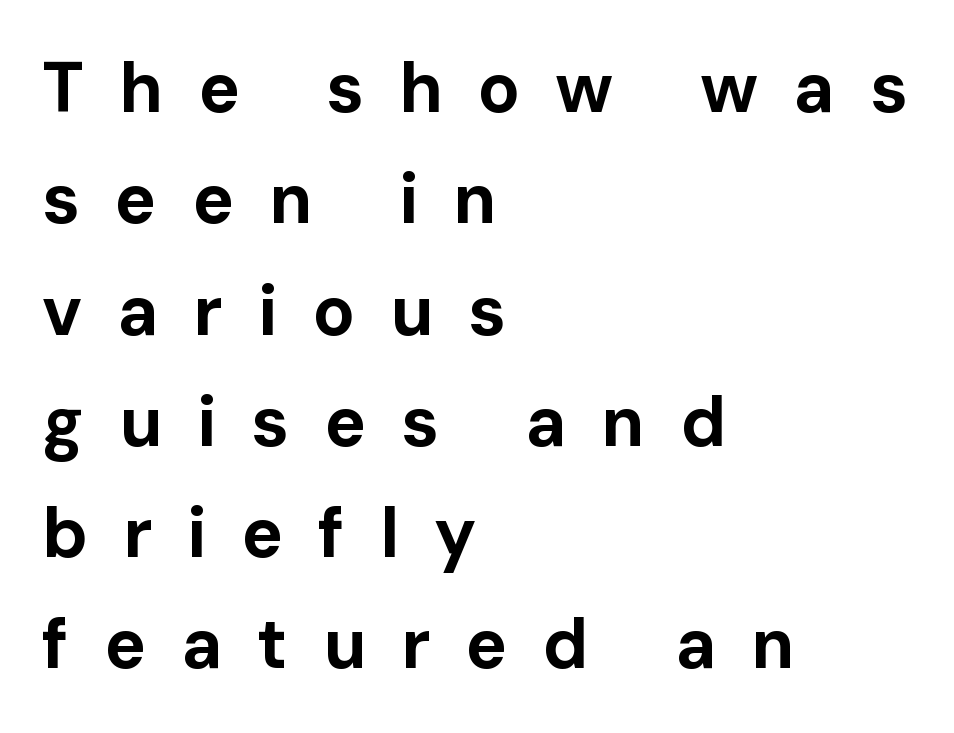
The image shows 70 px bold sans-serif type, upright; set left-aligned, normal line spacing (1.59x), unusually wide letter spacing (+0.5 em), not underlined; low stroke contrast and a medium x-height.
